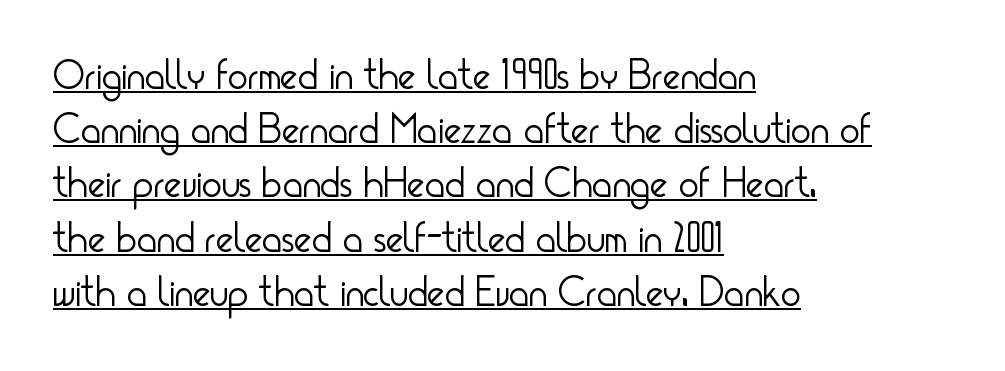
The image shows 42 px light, condensed sans-serif type, upright; set left-aligned, normal line spacing (1.29x), normal letter spacing, underlined; low stroke contrast and a small x-height.
